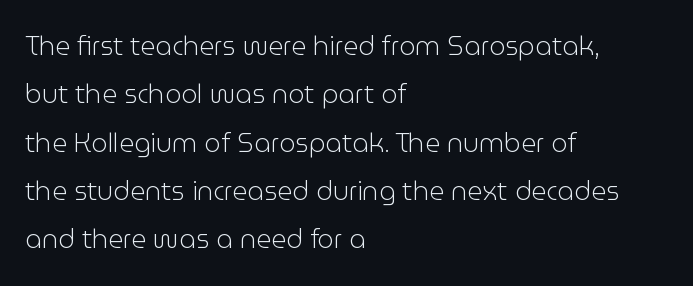
{"italic": "no", "bold": "no", "underline": "no", "align": "left", "line_spacing_ratio": 1.86, "letter_spacing": "normal", "letter_spacing_em": 0.0, "glyph_px": 26}
